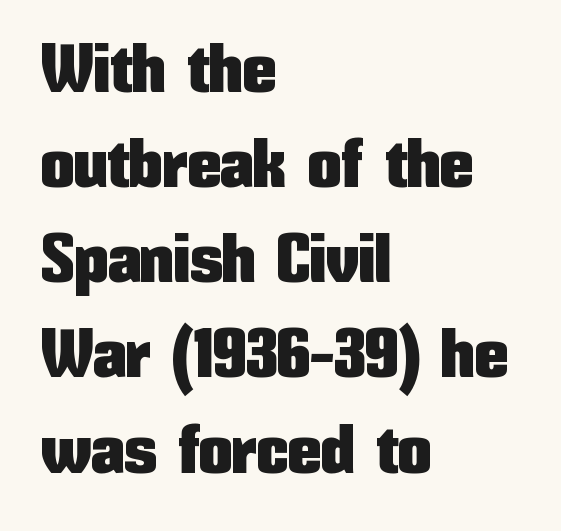
{"serif": "no", "italic": "no", "width": "condensed", "stroke_contrast": "low", "x_height": "medium", "monospaced": "no", "underline": "no", "align": "left", "line_spacing": "normal", "line_spacing_ratio": 1.42, "letter_spacing": "normal", "letter_spacing_em": 0.0, "glyph_px": 67}
